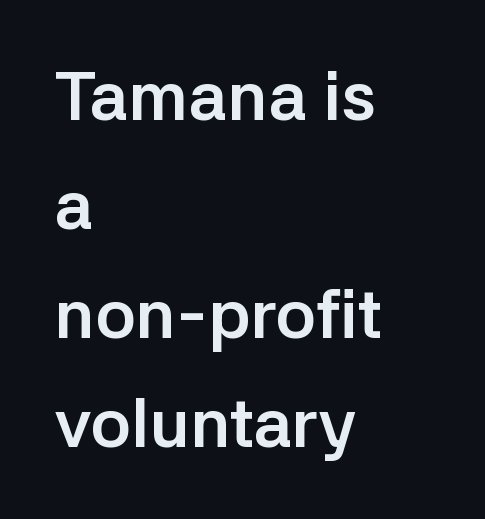
The image shows 69 px semibold sans-serif type, upright; set left-aligned, normal line spacing (1.58x), normal letter spacing, not underlined; low stroke contrast and a medium x-height.
